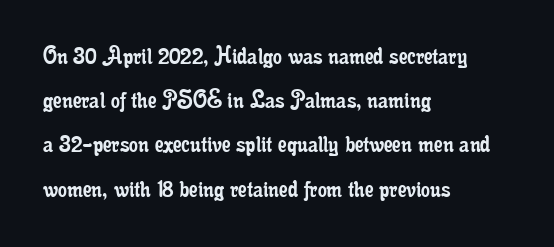
How would I describe the line gaps? Plain and ordinary. Weight: not bold — regular or lighter. No word sits above an underline. These lines are composed in type with serifs.
